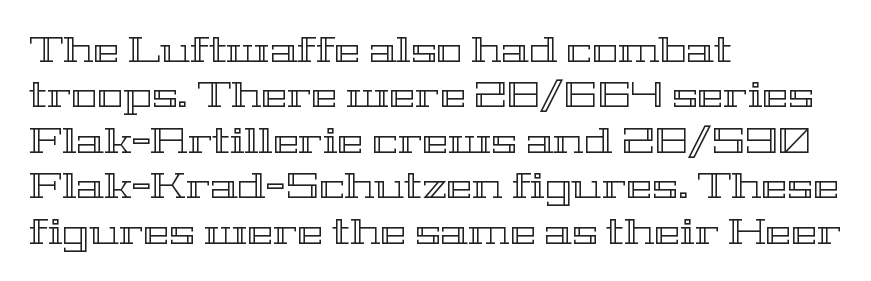
Q: Is the text italic (slanted)? A: No, it is upright.
Q: Is the text underlined? A: No.
Q: How is the paragraph aligned? A: Left-aligned.
Q: Is the spacing between letters normal or unusually wide? A: Normal.
Q: Is the spacing between lines tight, normal or loose? A: Normal.
Q: Width (condensed, normal, or wide)? A: Wide.
Q: x-height? A: Medium.
Q: Monospaced? A: No.
